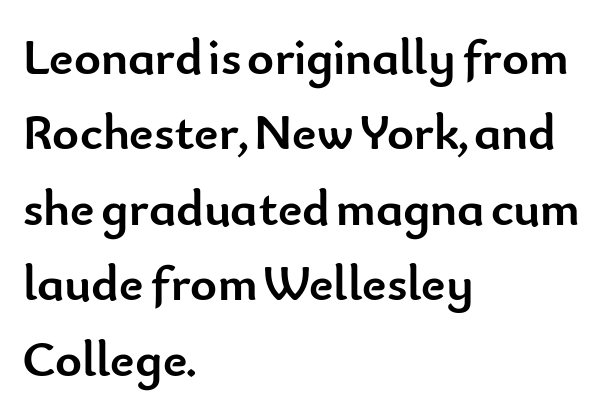
{"serif": "no", "italic": "no", "bold": "yes", "weight": "semibold", "width": "normal", "stroke_contrast": "low", "x_height": "small", "monospaced": "no", "underline": "no", "align": "left", "line_spacing": "normal", "line_spacing_ratio": 1.48, "letter_spacing": "normal", "letter_spacing_em": 0.0, "glyph_px": 51}
